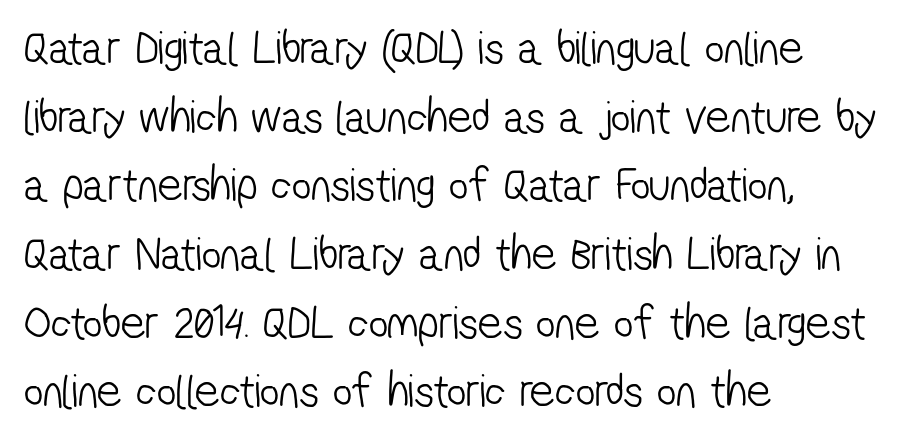
{"serif": "no", "bold": "no", "weight": "light", "width": "condensed", "stroke_contrast": "low", "x_height": "medium", "monospaced": "no", "underline": "no", "align": "left", "line_spacing": "normal", "line_spacing_ratio": 1.43, "letter_spacing": "normal", "letter_spacing_em": 0.0, "glyph_px": 48}
